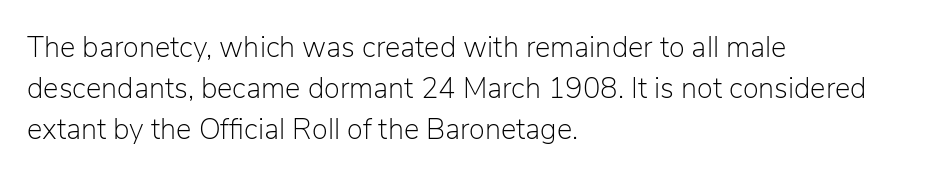
Q: Is the text bold? A: No.
Q: Is the text italic (slanted)? A: No, it is upright.
Q: Is the typeface a serif or a sans-serif typeface? A: Sans-serif.
Q: Is the text underlined? A: No.
Q: How is the paragraph aligned? A: Left-aligned.
Q: Is the spacing between letters normal or unusually wide? A: Normal.
Q: Is the spacing between lines tight, normal or loose? A: Normal.
Q: Width (condensed, normal, or wide)? A: Normal.
Q: Stroke contrast? A: Low.
Q: x-height? A: Medium.
Q: Monospaced? A: No.
